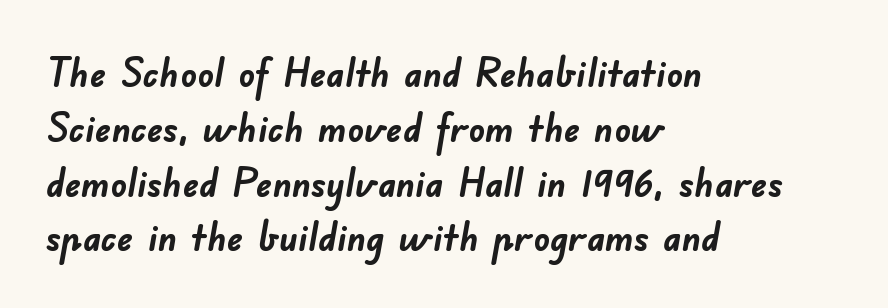
{"serif": "no", "bold": "yes", "weight": "semibold", "width": "normal", "stroke_contrast": "low", "x_height": "small", "monospaced": "no", "underline": "no", "align": "left", "line_spacing": "normal", "line_spacing_ratio": 1.37, "letter_spacing": "normal", "letter_spacing_em": 0.0, "glyph_px": 40}
